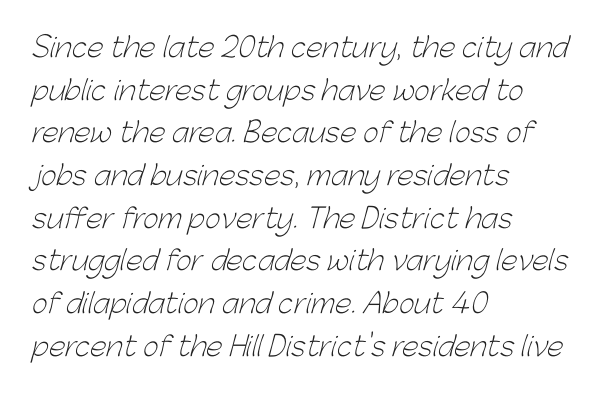
This rendering leaves character spacing at its baseline value. The space directly below the letters is spotless. Does the copy run flush right? No — it runs flush left. A typesetter would call this leading conventional body-copy spacing. Stems and bowls with no extra thickness — not bold.
